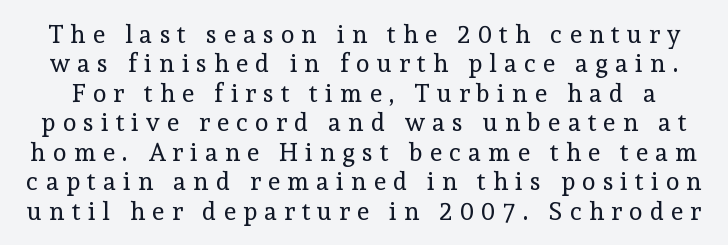
{"italic": "no", "bold": "no", "underline": "no", "line_spacing_ratio": 1.18, "letter_spacing": "wide", "letter_spacing_em": 0.29, "glyph_px": 25}
